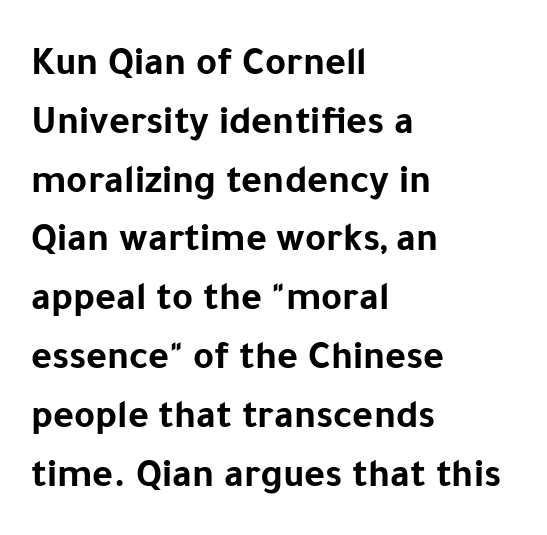
The face used here is proportionally spaced, like ordinary book or web type. The passage shown is emphatically bold. Decoration check: the copy has no underline. Stroke terminals: plain, sans-serif.
